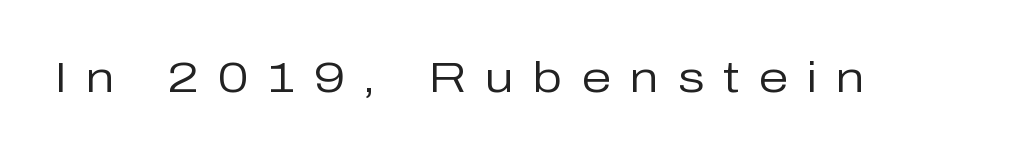
{"serif": "no", "italic": "no", "bold": "no", "weight": "regular", "width": "normal", "stroke_contrast": "low", "x_height": "medium", "monospaced": "no", "underline": "no", "letter_spacing": "wide", "letter_spacing_em": 0.44, "glyph_px": 43}
